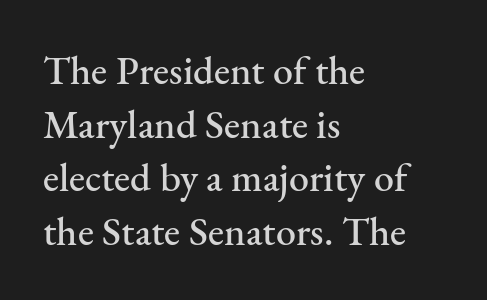
The image shows 40 px serif type, upright; set left-aligned, normal line spacing (1.34x), normal letter spacing, not underlined; medium stroke contrast and a small x-height.
